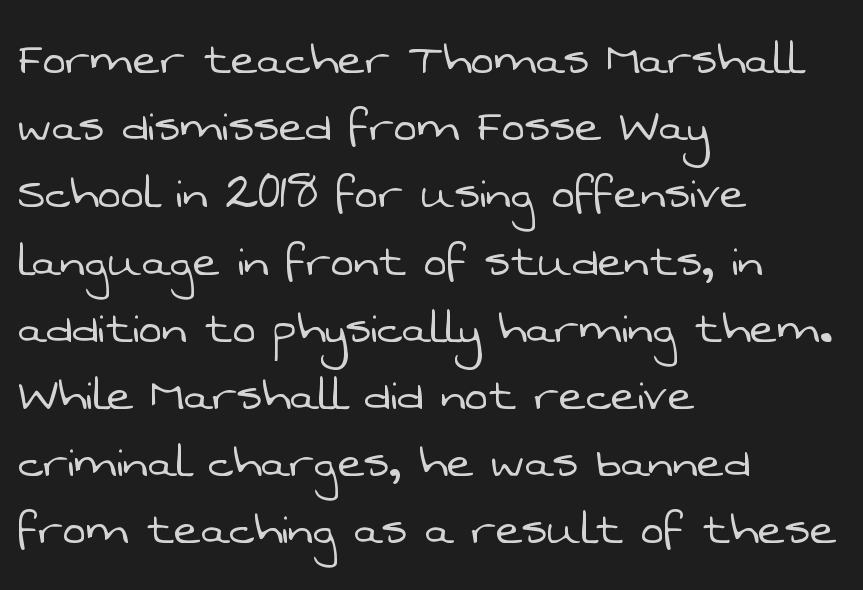
The image shows 56 px light sans-serif type; set left-aligned, line spacing 1.2x, normal letter spacing, not underlined; low stroke contrast and a medium x-height.
